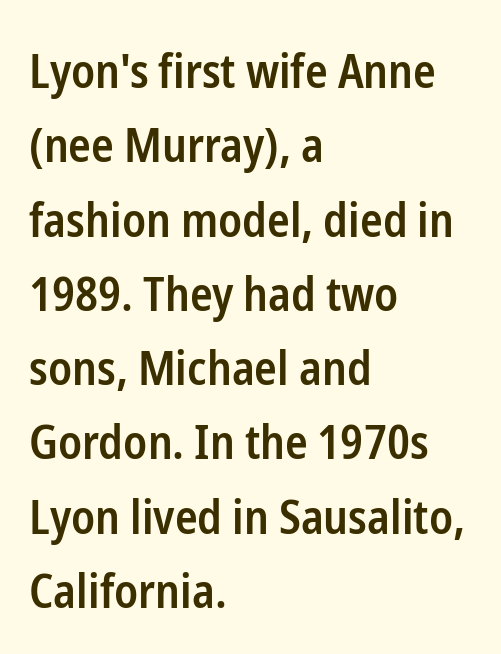
The words here are not underlined. Students, note that the glyphs here touch the page at normal intervals. Which margin do the lines hug? The left one — the right edge is uneven. Notice the strokes are somewhat thickened but not fully heavy: this is a semibold.
